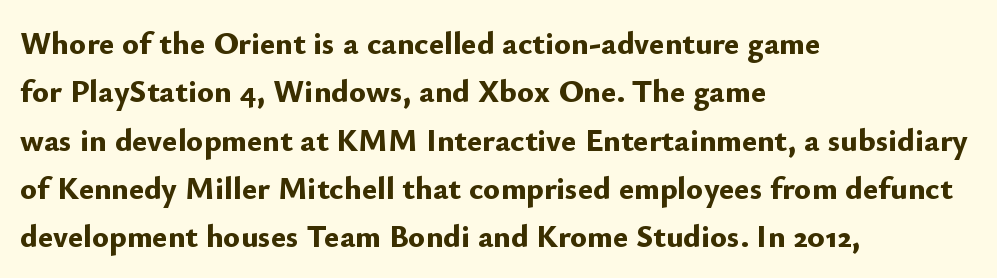
The image shows 32 px bold sans-serif type, upright; set left-aligned, normal line spacing (1.51x), normal letter spacing, not underlined; low stroke contrast and a small x-height.
